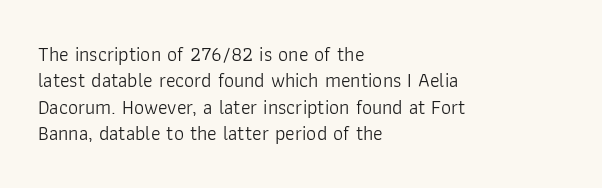
Q: Is the text bold? A: No.
Q: Is the text italic (slanted)? A: No, it is upright.
Q: Is the text underlined? A: No.
Q: How is the paragraph aligned? A: Left-aligned.
Q: Is the spacing between letters normal or unusually wide? A: Normal.
Q: Is the spacing between lines tight, normal or loose? A: Normal.
